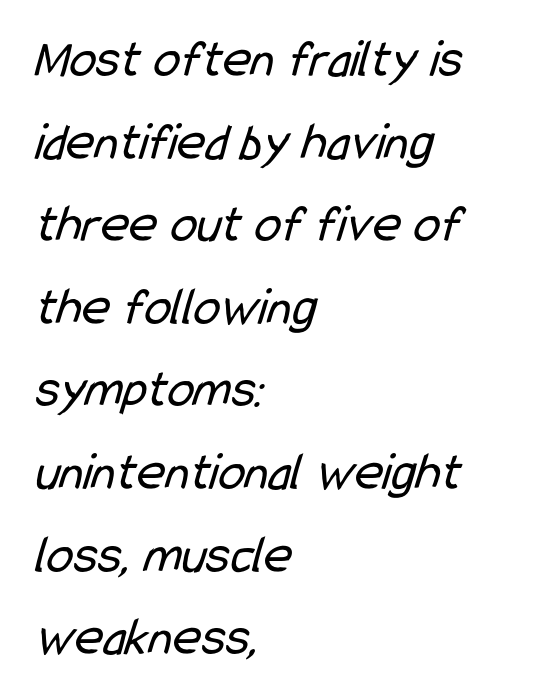
Q: Is the text bold? A: No.
Q: Is the typeface a serif or a sans-serif typeface? A: Sans-serif.
Q: Is the text underlined? A: No.
Q: How is the paragraph aligned? A: Left-aligned.
Q: Is the spacing between letters normal or unusually wide? A: Normal.
Q: Is the spacing between lines tight, normal or loose? A: Normal.
Q: Width (condensed, normal, or wide)? A: Condensed.
Q: Stroke contrast? A: Low.
Q: x-height? A: Medium.
Q: Monospaced? A: No.
